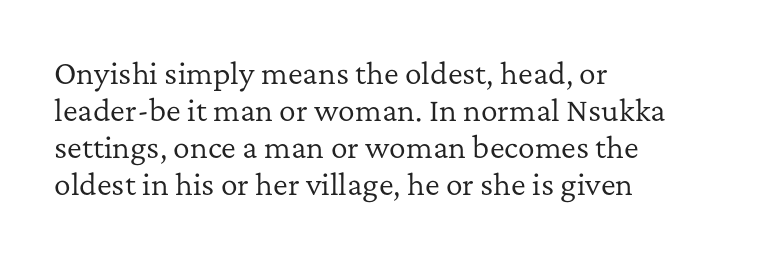
{"serif": "yes", "italic": "no", "bold": "no", "weight": "regular", "width": "normal", "stroke_contrast": "low", "x_height": "medium", "monospaced": "no", "underline": "no", "align": "left", "line_spacing": "normal", "line_spacing_ratio": 1.32, "letter_spacing": "normal", "letter_spacing_em": 0.0, "glyph_px": 28}
